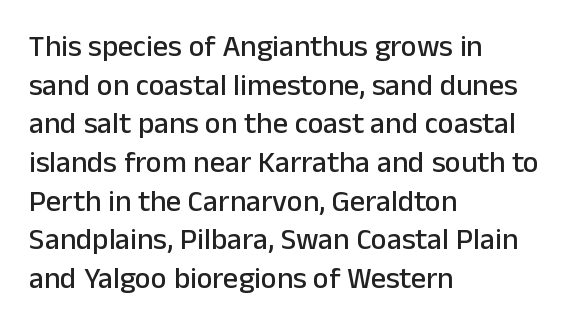
The image shows 30 px sans-serif type, upright; set left-aligned, normal line spacing (1.29x), normal letter spacing, not underlined; low stroke contrast and a medium x-height.
